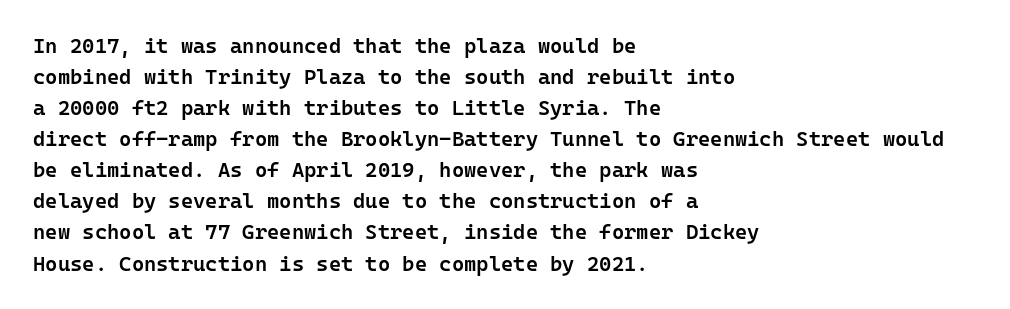
The image shows 21 px text type, upright; set left-aligned, normal line spacing (1.48x), normal letter spacing, not underlined.
